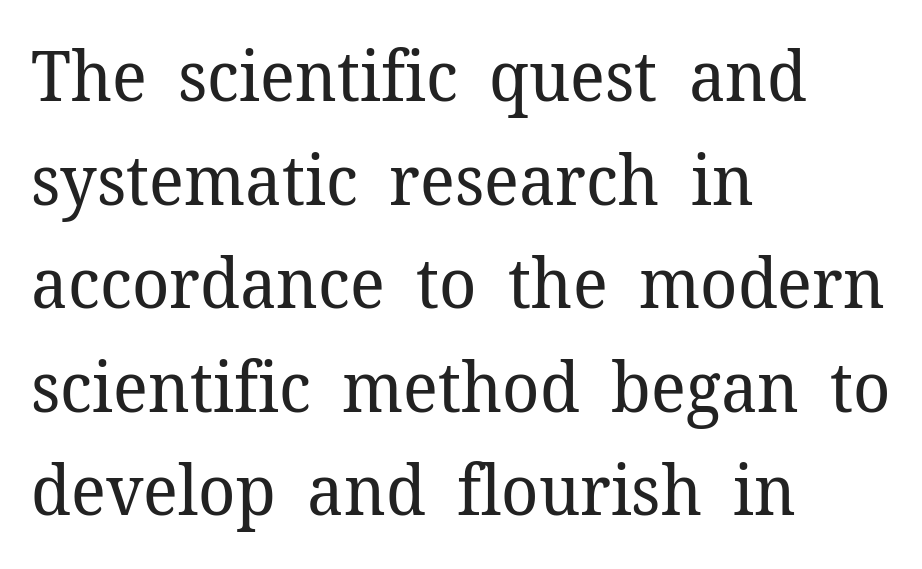
The weight tops out at a normal text grade. Note the varied advance widths — an 'i' is clearly narrower than an 'm'. This sample keeps an unexceptional amount of space between lines. Underlining? Definitely not there. Line beginnings align vertically; line endings do not.
